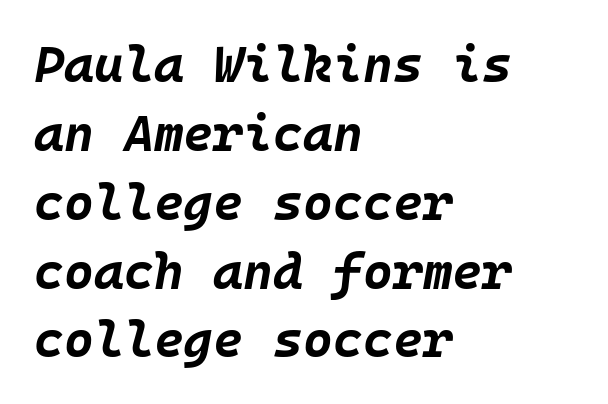
{"italic": "yes", "lean": "right", "slant_degrees": 10, "bold": "yes", "weight": "bold", "width": "normal", "stroke_contrast": "low", "x_height": "large", "underline": "no", "align": "left", "line_spacing": "normal", "line_spacing_ratio": 1.35, "letter_spacing": "normal", "letter_spacing_em": 0.0, "glyph_px": 51}
